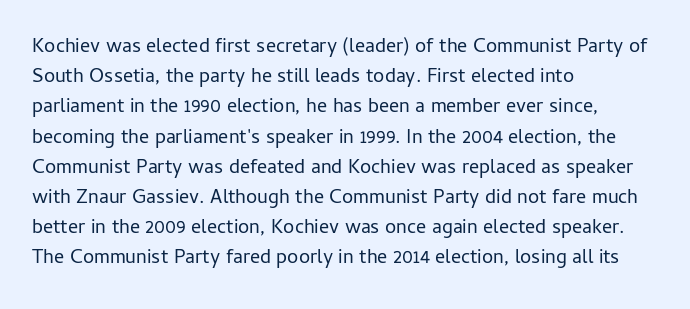
What stands out about the letter spacing? Nothing — it is the standard amount. The axis of the letterforms is exactly vertical. Check the space under the baseline: it is left empty. Evenly set lines give the paragraph a standard silhouette.
